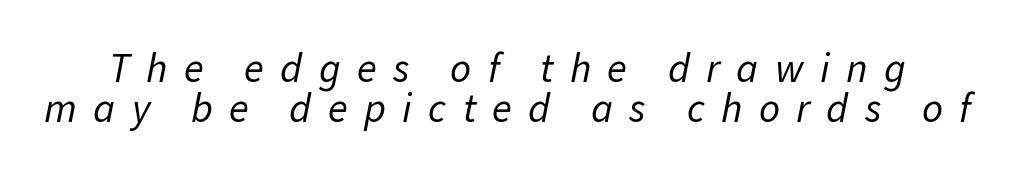
{"italic": "yes", "lean": "right", "slant_degrees": 11, "bold": "no", "weight": "regular", "width": "normal", "stroke_contrast": "low", "x_height": "medium", "monospaced": "no", "underline": "no", "line_spacing": "tight", "line_spacing_ratio": 0.98, "letter_spacing": "wide", "letter_spacing_em": 0.4, "glyph_px": 41}
